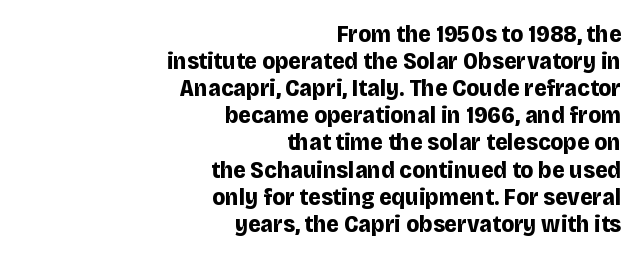
This is roman type, the default non-slanted kind. The area under the type is left untouched. Does the copy run flush right? Yes — the right margin is perfectly even. Notice how descenders almost collide with the ascenders below — that's tight leading. Compared with typical body copy, the letter spacing here is the same.
